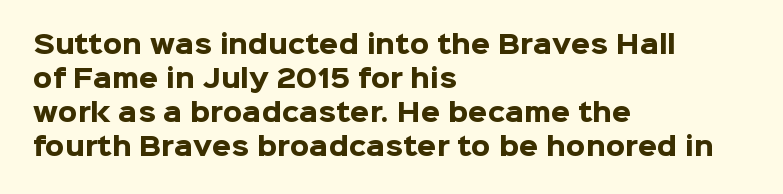
{"italic": "no", "bold": "yes", "underline": "no", "align": "left", "line_spacing": "normal", "line_spacing_ratio": 1.36, "letter_spacing": "normal", "letter_spacing_em": 0.0, "glyph_px": 25}
